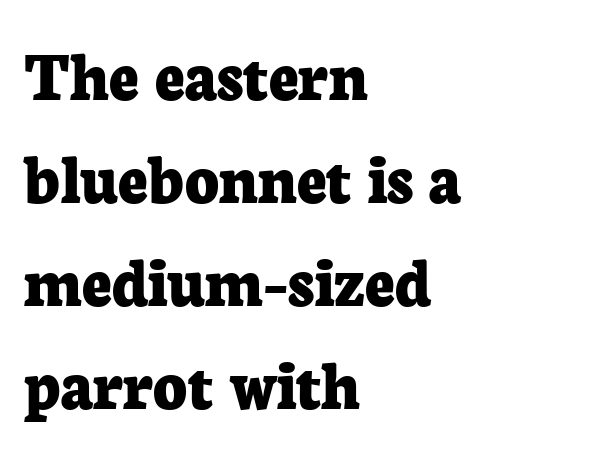
{"serif": "yes", "italic": "no", "bold": "yes", "weight": "bold", "width": "normal", "stroke_contrast": "low", "x_height": "medium", "monospaced": "no", "underline": "no", "align": "left", "line_spacing": "normal", "line_spacing_ratio": 1.41, "letter_spacing": "normal", "letter_spacing_em": 0.0, "glyph_px": 73}
